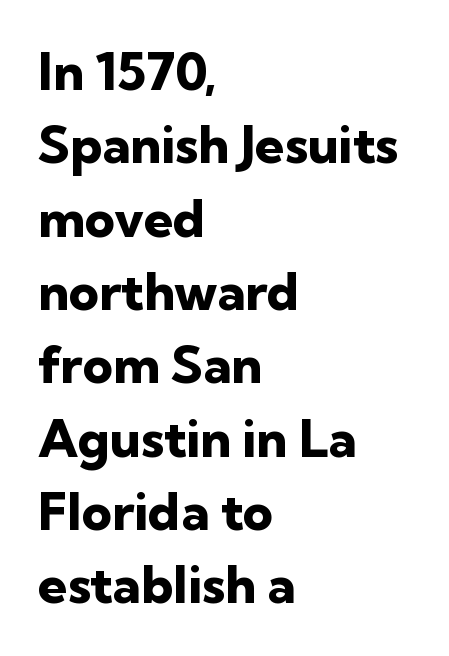
{"serif": "no", "italic": "no", "bold": "yes", "weight": "heavy", "width": "normal", "stroke_contrast": "low", "x_height": "medium", "monospaced": "no", "underline": "no", "align": "left", "line_spacing": "normal", "line_spacing_ratio": 1.41, "letter_spacing": "normal", "letter_spacing_em": 0.0, "glyph_px": 52}
